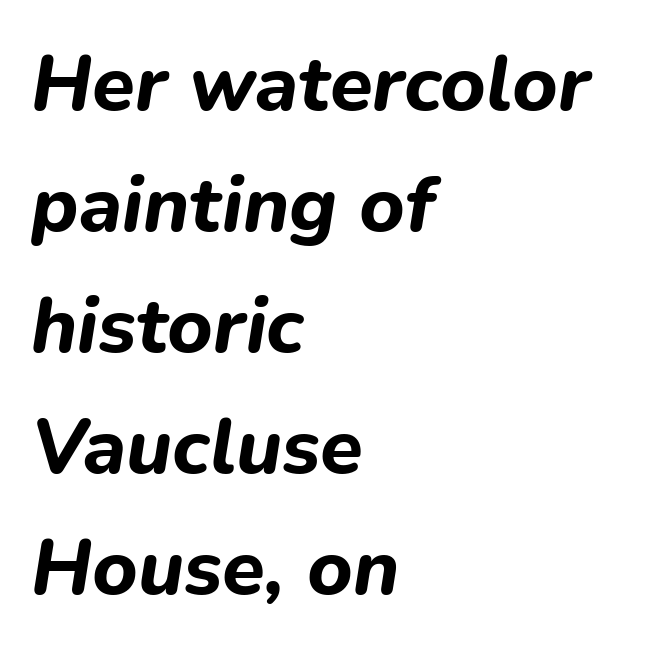
Q: Is the text bold? A: Yes.
Q: Is the text italic (slanted)? A: Yes, it leans right by about 9 degrees.
Q: Is the text underlined? A: No.
Q: How is the paragraph aligned? A: Left-aligned.
Q: Is the spacing between letters normal or unusually wide? A: Normal.
Q: Is the spacing between lines tight, normal or loose? A: Normal.
Q: Width (condensed, normal, or wide)? A: Normal.
Q: Stroke contrast? A: Low.
Q: x-height? A: Medium.
Q: Monospaced? A: No.
